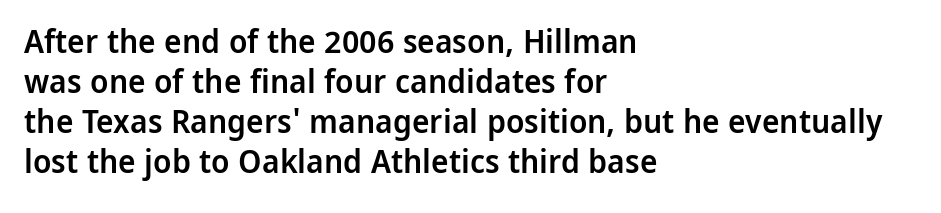
Character widths vary here, with narrow letters taking less room than wide ones. Tracking value appears to be zero — textbook default spacing. The face used here is a sans, in the tradition of grotesques and geometrics. I'd describe the lettering as semibold — firm but not a full bold.
